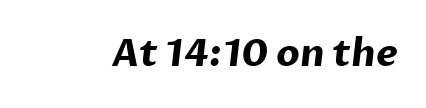
The image shows 38 px bold sans-serif type; set normal letter spacing, not underlined; low stroke contrast and a medium x-height.
